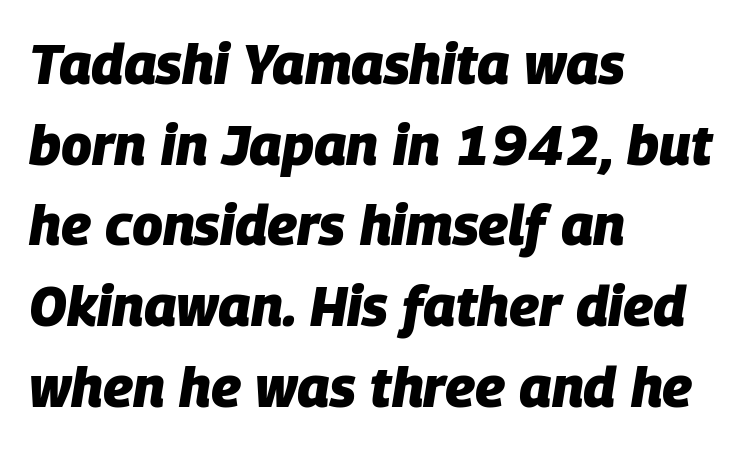
The image shows 56 px heavy type, italic (leaning right); set left-aligned, normal line spacing (1.44x), normal letter spacing, not underlined; low stroke contrast and a large x-height.
